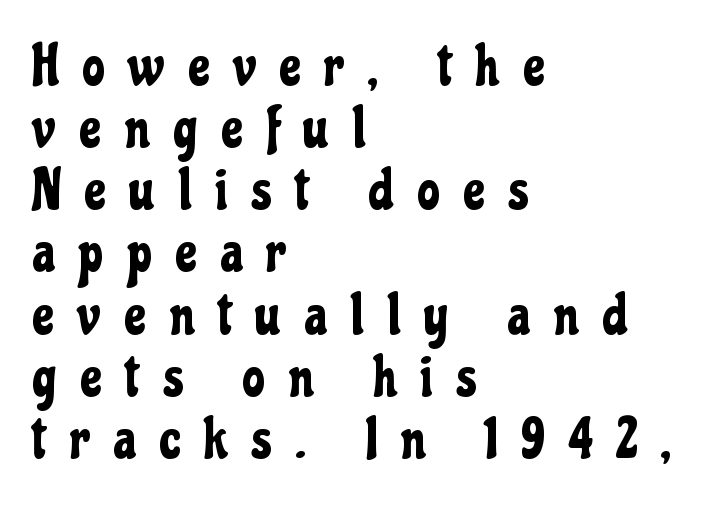
The image shows 57 px condensed sans-serif type, upright; set left-aligned, tight line spacing (1.09x), unusually wide letter spacing (+0.42 em), not underlined; low stroke contrast and a medium x-height.
